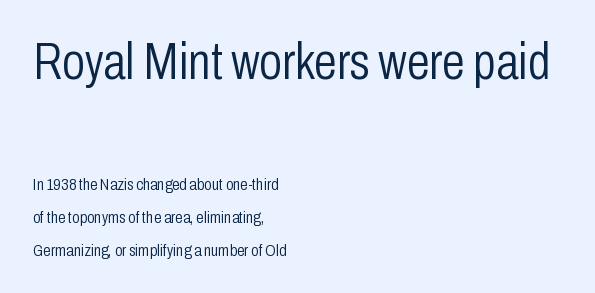
{"serif": "no", "italic": "no", "bold": "no", "weight": "light", "width": "condensed", "stroke_contrast": "low", "x_height": "medium", "monospaced": "no", "underline": "no", "align": "left", "line_spacing": "loose", "line_spacing_ratio": 1.93, "letter_spacing": "normal", "letter_spacing_em": 0.0, "larger_block": "first", "size_ratio": 3.06, "glyph_px": 52}
